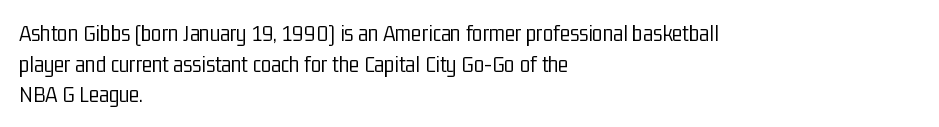
{"italic": "no", "bold": "no", "underline": "no", "align": "left", "line_spacing": "normal", "line_spacing_ratio": 1.28, "letter_spacing": "normal", "letter_spacing_em": 0.0, "glyph_px": 24}
